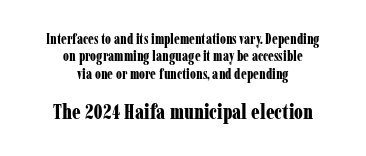
The image shows 21 px bold type, upright; set centered, normal line spacing (1.25x), normal letter spacing, not underlined; the second (bottom) block is 1.5x larger.
